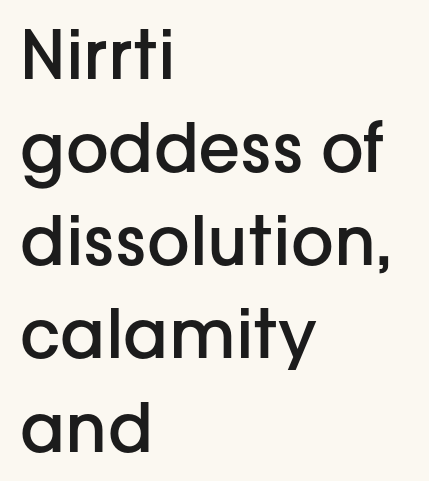
Check the space under the baseline: it is left empty. No italicization has been applied; the sample stays upright. Note the varied advance widths — an 'i' is clearly narrower than an 'm'. The typesetting leans somewhat heavy: a semibold. Is there much room between lines? A standard amount, neither cramped nor airy.
